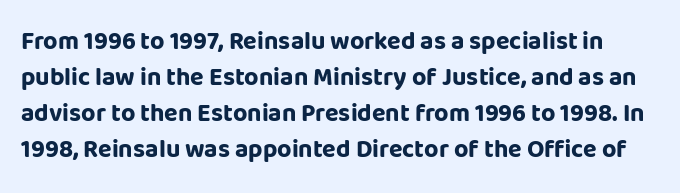
It's the straight-up-and-down kind of type. Short note: letters normally spaced. Glance below the letters and you will spot only blank space. A normal amount of white space separates one row of letters from the next.
